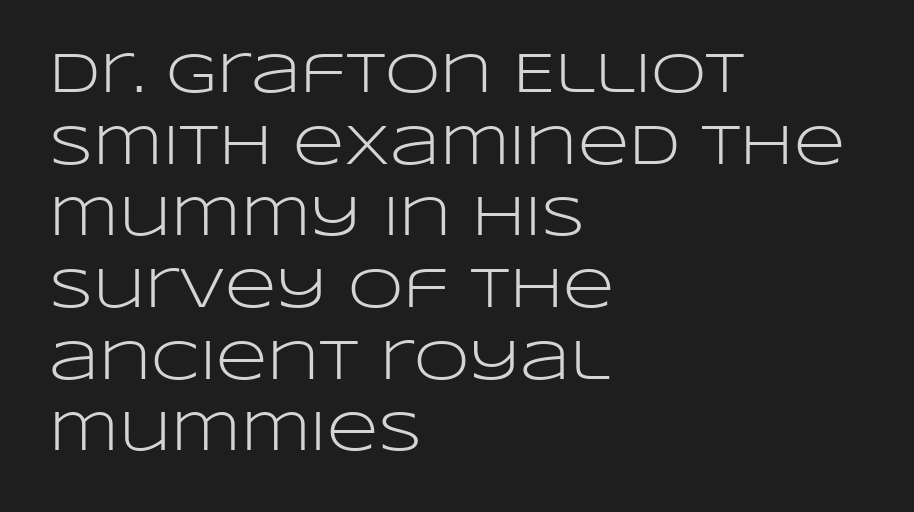
{"serif": "no", "italic": "no", "bold": "no", "weight": "light", "width": "wide", "stroke_contrast": "low", "x_height": "large", "monospaced": "no", "underline": "no", "align": "left", "line_spacing": "normal", "line_spacing_ratio": 1.28, "letter_spacing": "normal", "letter_spacing_em": 0.0, "glyph_px": 56}
